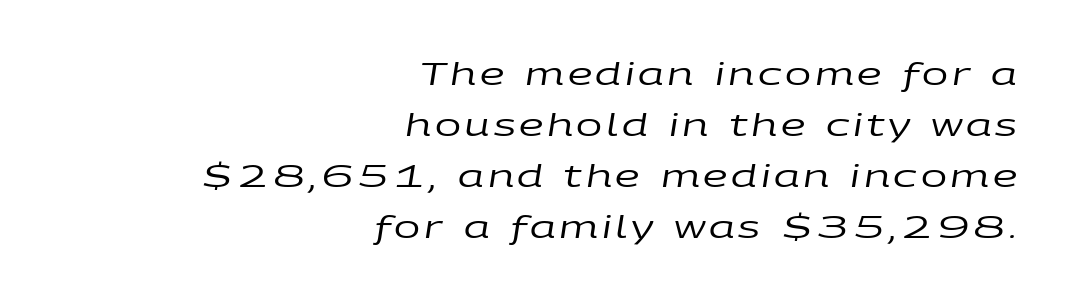
The image shows 31 px regular-weight, wide type, italic (leaning right); set right-aligned, normal line spacing (1.65x), not underlined; low stroke contrast and a large x-height.
